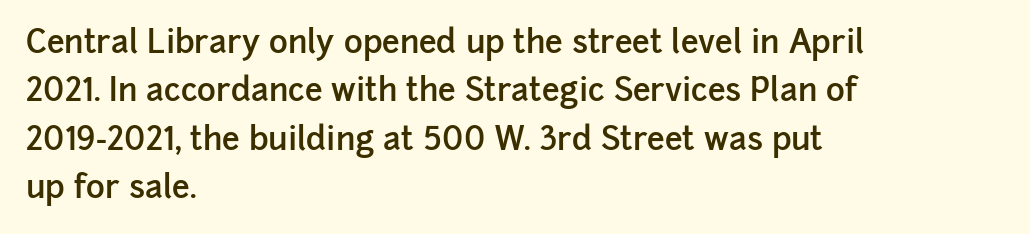
{"serif": "no", "italic": "no", "bold": "semi", "weight": "semibold", "width": "normal", "stroke_contrast": "low", "x_height": "medium", "monospaced": "no", "underline": "no", "align": "left", "line_spacing": "normal", "line_spacing_ratio": 1.51, "letter_spacing": "normal", "letter_spacing_em": 0.0, "glyph_px": 32}
